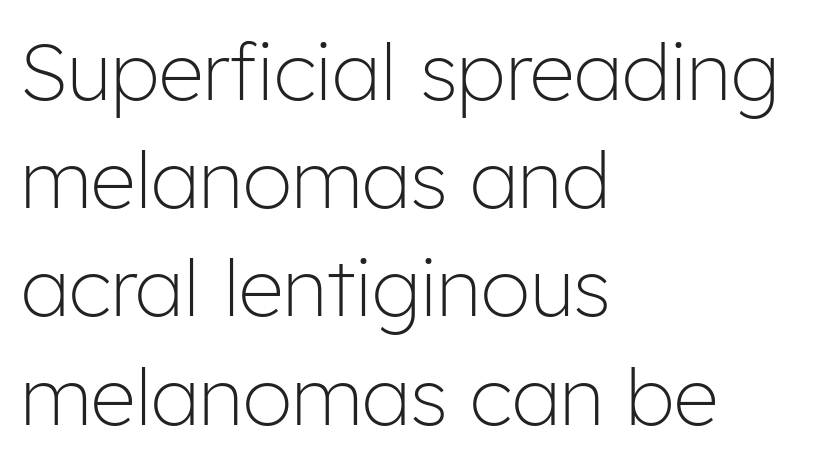
This sample has the flowing, uneven cadence of proportional lettering. Horizontal bands of white between lines are of average thickness. Classification — sans serif. The rendering anchors every line to the left-hand side. Upright lettering throughout.
